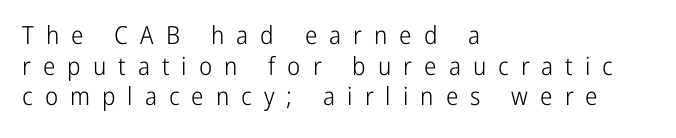
The image shows 25 px text type, upright; set left-aligned, line spacing 1.23x, unusually wide letter spacing (+0.48 em), not underlined.
